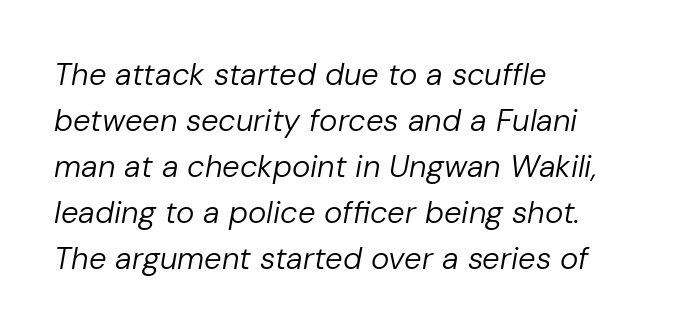
{"italic": "yes", "lean": "right", "slant_degrees": 10, "bold": "no", "weight": "regular", "width": "normal", "stroke_contrast": "low", "x_height": "medium", "monospaced": "no", "underline": "no", "align": "left", "line_spacing": "normal", "line_spacing_ratio": 1.48, "letter_spacing": "normal", "letter_spacing_em": 0.0, "glyph_px": 31}
